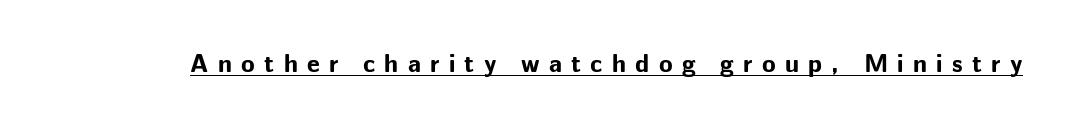
Q: Is the text bold? A: Yes.
Q: Is the text italic (slanted)? A: No, it is upright.
Q: Is the text underlined? A: Yes.
Q: Is the spacing between letters normal or unusually wide? A: Unusually wide.
